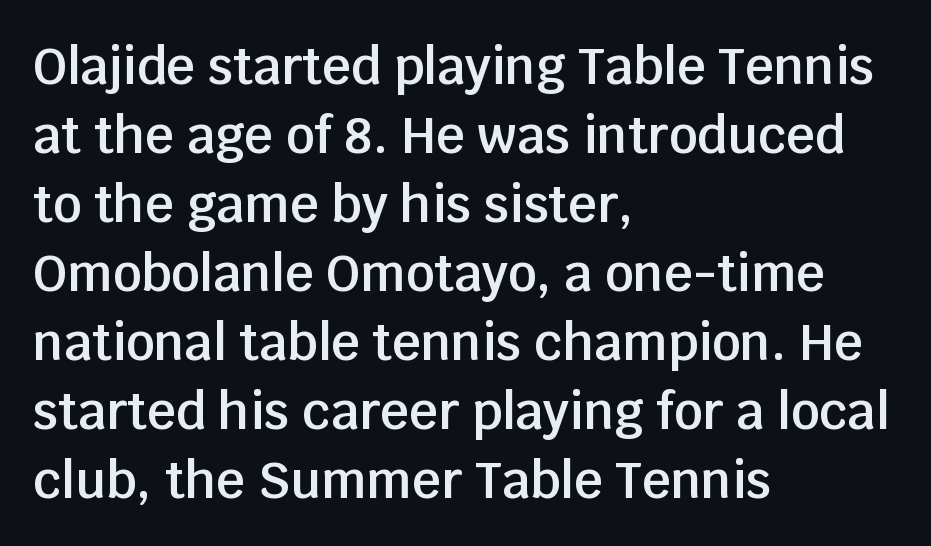
Emphasis by weight is partial: semibold. The letters advance in unequal steps, a hallmark of proportional type. In terms of leading, this rendering sits right in the middle. Caption: multi-line text, flush left, ragged right. No extra tracking has been applied to these lines.
